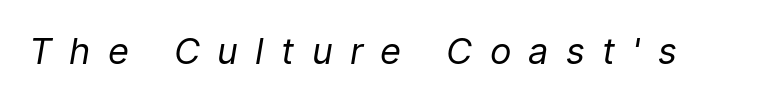
Q: Is the text bold? A: No.
Q: Is the text italic (slanted)? A: Yes, it leans right by about 9 degrees.
Q: Is the text underlined? A: No.
Q: Is the spacing between letters normal or unusually wide? A: Unusually wide.
Q: Width (condensed, normal, or wide)? A: Normal.
Q: Stroke contrast? A: Low.
Q: x-height? A: Medium.
Q: Monospaced? A: No.
